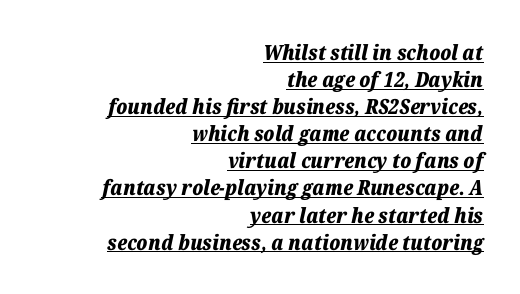
The image shows 21 px bold type, italic (leaning right); set right-aligned, normal line spacing (1.29x), normal letter spacing, underlined.
